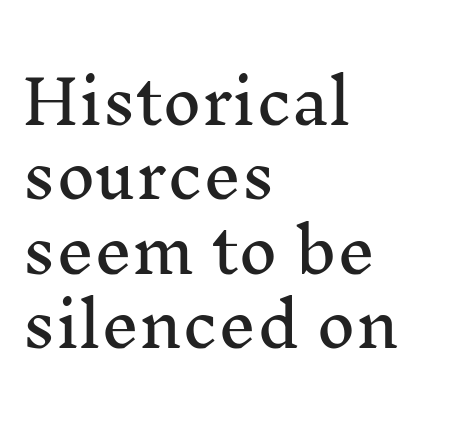
{"serif": "yes", "italic": "no", "width": "normal", "stroke_contrast": "medium", "x_height": "medium", "monospaced": "no", "underline": "no", "align": "left", "line_spacing_ratio": 1.24, "letter_spacing": "normal", "letter_spacing_em": 0.0, "glyph_px": 60}
